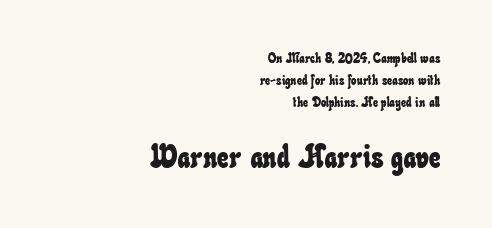
The image shows 32 px condensed type; set right-aligned, normal line spacing (1.58x), normal letter spacing, not underlined; the second (bottom) block is 2.29x larger; low stroke contrast and a small x-height.
